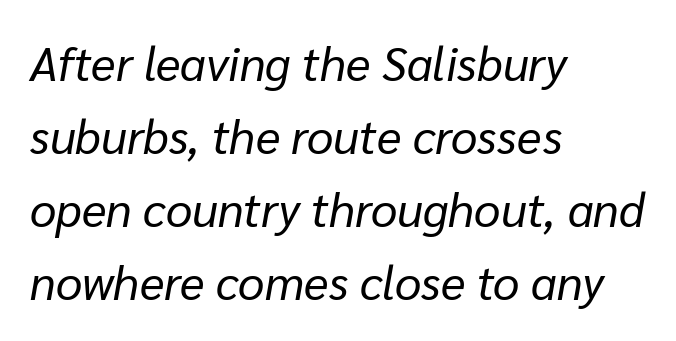
This rendering features lettering with no underline. The face used here has a pronounced slope to its letters. Bold? No — there's no thickening of the strokes. The passage shown is typed in a proportional face where columns would drift. Students, note that the glyphs here touch the page at normal intervals.
